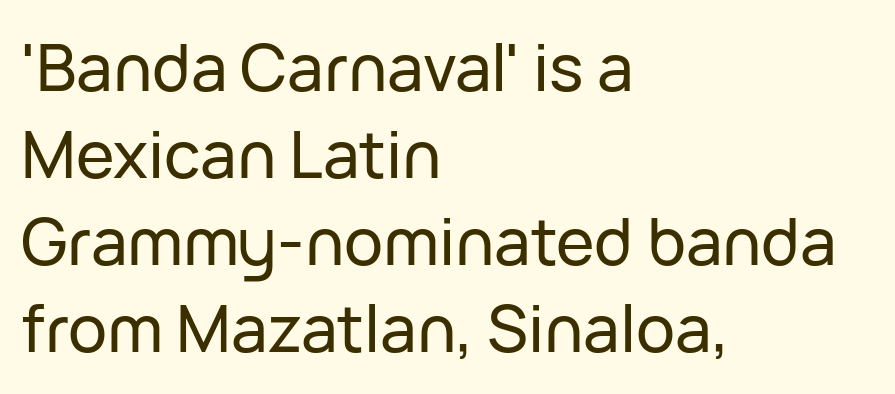
{"serif": "no", "italic": "no", "width": "normal", "stroke_contrast": "low", "x_height": "medium", "monospaced": "no", "underline": "no", "align": "left", "line_spacing": "normal", "line_spacing_ratio": 1.34, "letter_spacing": "normal", "letter_spacing_em": 0.0, "glyph_px": 65}
